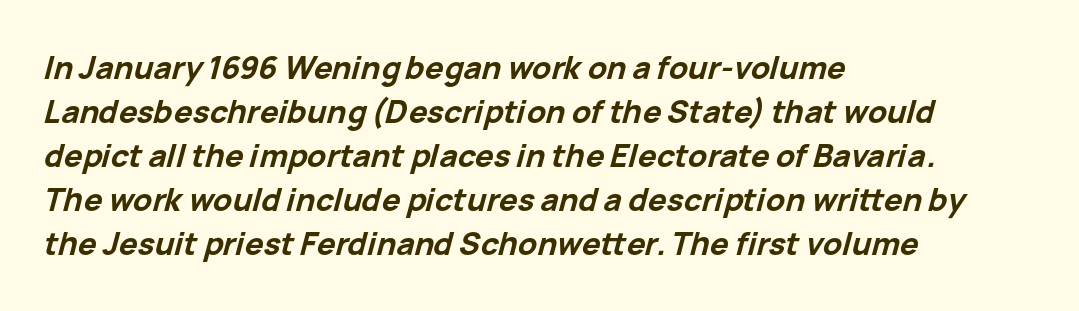
Observe the ordinary spacing: letters are neighbours, not strangers. Just letters on the line, the space beneath them empty. A full-strength bold gives these letters their thick strokes. Slant detected: the letters are inclined. The passage shown is typed in a proportional face where columns would drift.
